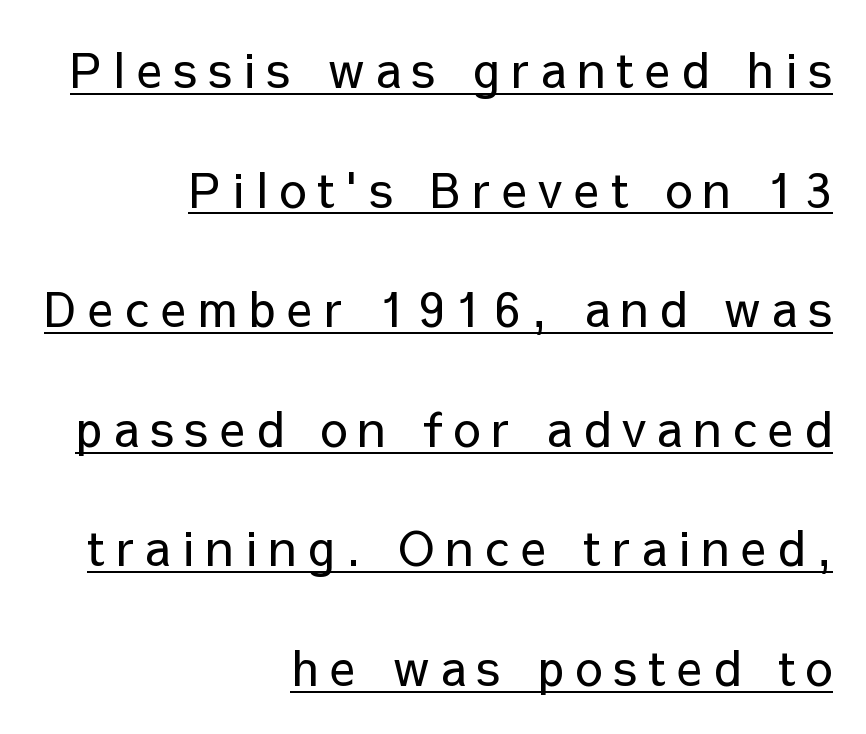
This is roman type, the default non-slanted kind. Note the varied advance widths — an 'i' is clearly narrower than an 'm'. Does the leading feel generous? Absolutely, it's lavish. Look at the tracking — it's clearly loosened, letters drifting apart. The specimen includes a rule beneath the text block's lines.
